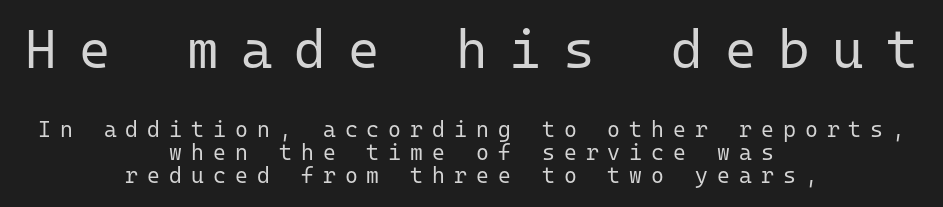
{"serif": "no", "italic": "no", "bold": "no", "weight": "regular", "width": "normal", "stroke_contrast": "low", "x_height": "medium", "monospaced": "yes", "underline": "no", "align": "center", "line_spacing": "tight", "line_spacing_ratio": 1.04, "letter_spacing": "wide", "letter_spacing_em": 0.41, "larger_block": "first", "size_ratio": 2.45, "glyph_px": 54}
